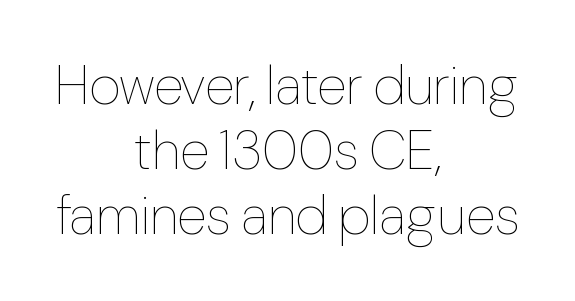
Q: Is the text bold? A: No.
Q: Is the text italic (slanted)? A: No, it is upright.
Q: Is the text underlined? A: No.
Q: How is the paragraph aligned? A: Centered.
Q: Is the spacing between letters normal or unusually wide? A: Normal.
Q: Width (condensed, normal, or wide)? A: Normal.
Q: Stroke contrast? A: Low.
Q: x-height? A: Medium.
Q: Monospaced? A: No.
